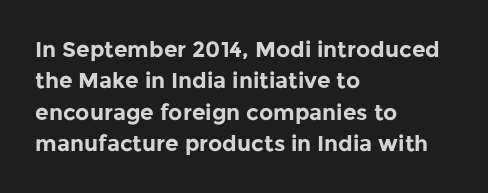
Q: Is the text bold? A: Yes.
Q: Is the text italic (slanted)? A: No, it is upright.
Q: Is the text underlined? A: No.
Q: How is the paragraph aligned? A: Left-aligned.
Q: Is the spacing between letters normal or unusually wide? A: Normal.
Q: Is the spacing between lines tight, normal or loose? A: Normal.
